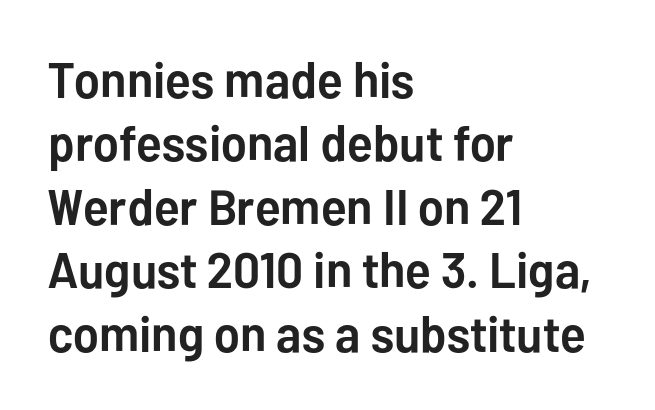
The space between consecutive lines is moderate. Leftover space on each line is placed entirely after the last word. Letters rest on an invisible, unmarked baseline. The face used here is proportionally spaced, like ordinary book or web type. Posture: straight, roman, zero tilt.
